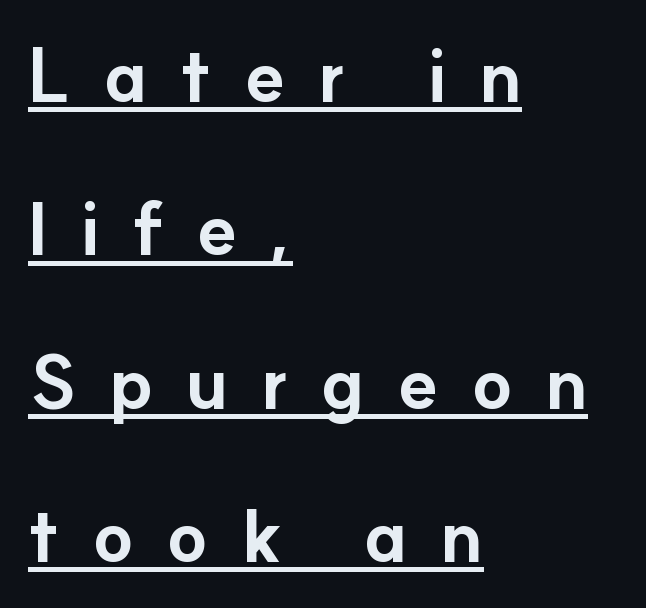
{"serif": "no", "italic": "no", "bold": "yes", "weight": "bold", "width": "normal", "stroke_contrast": "low", "x_height": "small", "monospaced": "no", "underline": "yes", "align": "left", "line_spacing": "loose", "line_spacing_ratio": 2.1, "letter_spacing": "wide", "letter_spacing_em": 0.44, "glyph_px": 73}
